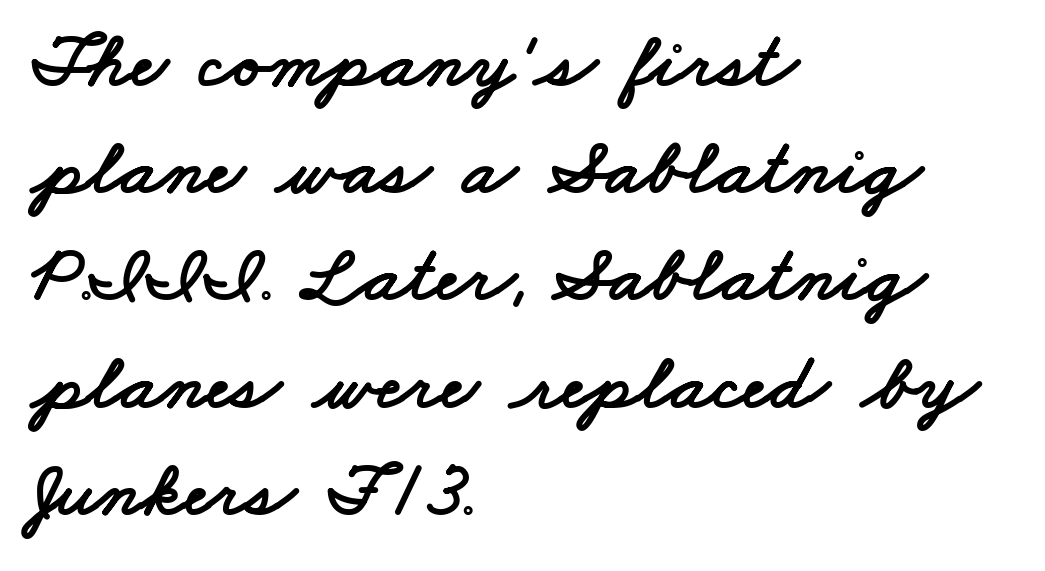
{"serif": "no", "width": "wide", "stroke_contrast": "low", "x_height": "small", "monospaced": "no", "underline": "no", "align": "left", "line_spacing": "normal", "line_spacing_ratio": 1.34, "letter_spacing": "normal", "letter_spacing_em": 0.0, "glyph_px": 80}
